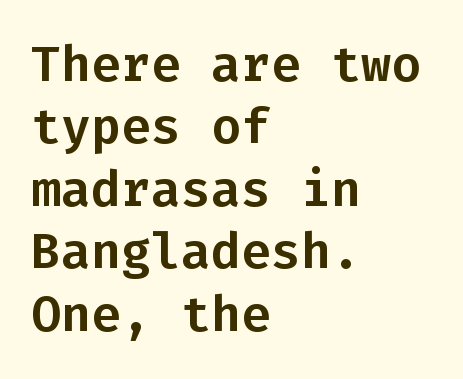
Do the characters align in a grid? Yes, the font is monospaced. The letters stand upright; this is a roman face. The typeface chosen for these lines omits serifs. Whoever set this chose a conventional vertical rhythm. Where is the straight margin? On the left. A bare baseline throughout the passage.
